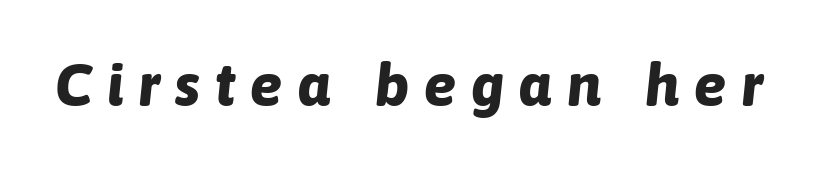
{"italic": "yes", "lean": "right", "slant_degrees": 6, "bold": "yes", "weight": "bold", "width": "normal", "stroke_contrast": "low", "x_height": "medium", "monospaced": "no", "underline": "no", "letter_spacing": "wide", "letter_spacing_em": 0.25, "glyph_px": 60}
